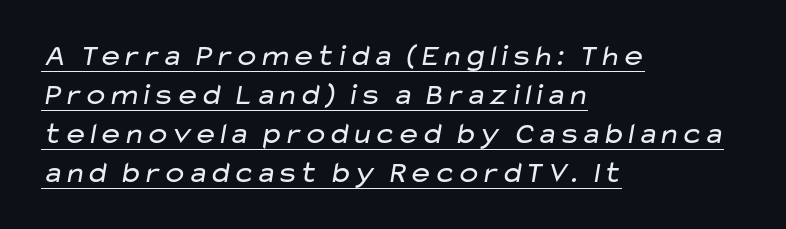
The image shows 30 px regular-weight, wide sans-serif type; set left-aligned, normal line spacing (1.3x), normal letter spacing, underlined; low stroke contrast and a medium x-height.
